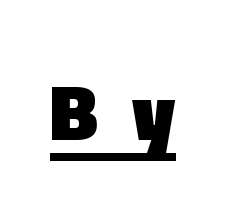
Q: Is the text bold? A: Yes.
Q: Is the text italic (slanted)? A: No, it is upright.
Q: Is the typeface a serif or a sans-serif typeface? A: Sans-serif.
Q: Is the text underlined? A: Yes.
Q: Is the spacing between letters normal or unusually wide? A: Unusually wide.
Q: Width (condensed, normal, or wide)? A: Normal.
Q: x-height? A: Medium.
Q: Monospaced? A: No.
